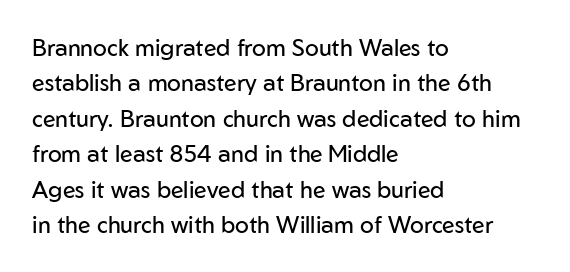
{"italic": "no", "bold": "no", "underline": "no", "align": "left", "line_spacing": "normal", "line_spacing_ratio": 1.54, "letter_spacing": "normal", "letter_spacing_em": 0.0, "glyph_px": 23}
